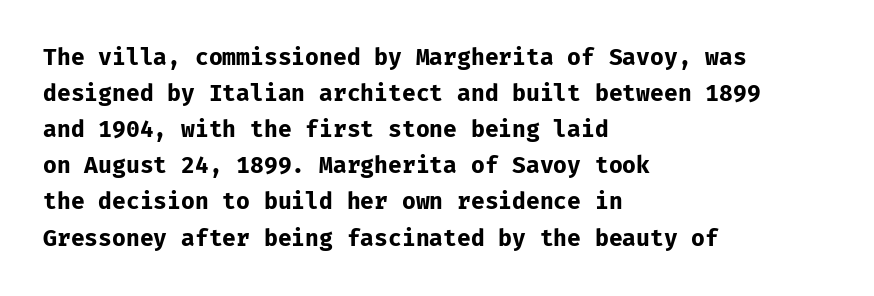
Notice how descenders clear the ascenders below comfortably — that's standard leading. The sample has been set heavy, in full bold. Italic? Not at all — the glyphs are vertical. A bare baseline throughout the passage. The rag falls on the right side of this text block. Inter-character spacing is left at the font's built-in metrics.
